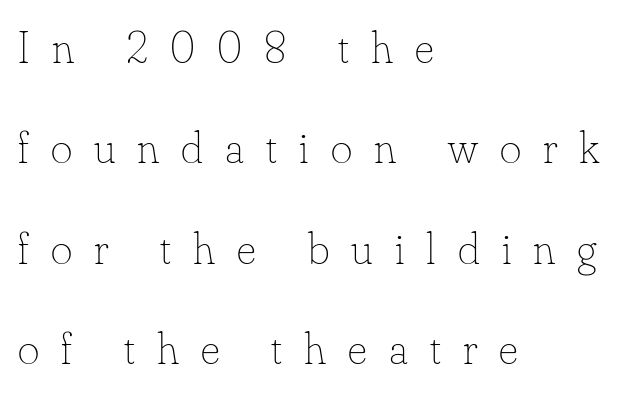
The image shows 46 px thin type, upright; set left-aligned, loose line spacing (2.18x), unusually wide letter spacing (+0.48 em), not underlined; low stroke contrast and a small x-height.
